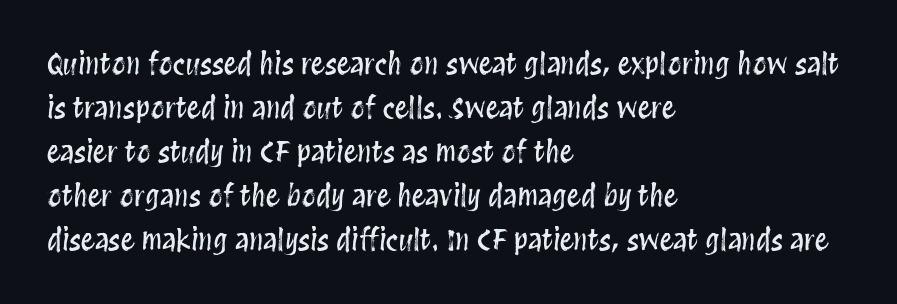
The letterforms sit shoulder to shoulder at normal distance. It's the straight-up-and-down kind of type. Line spacing here is normal. The strip under each line holds only bare page.
